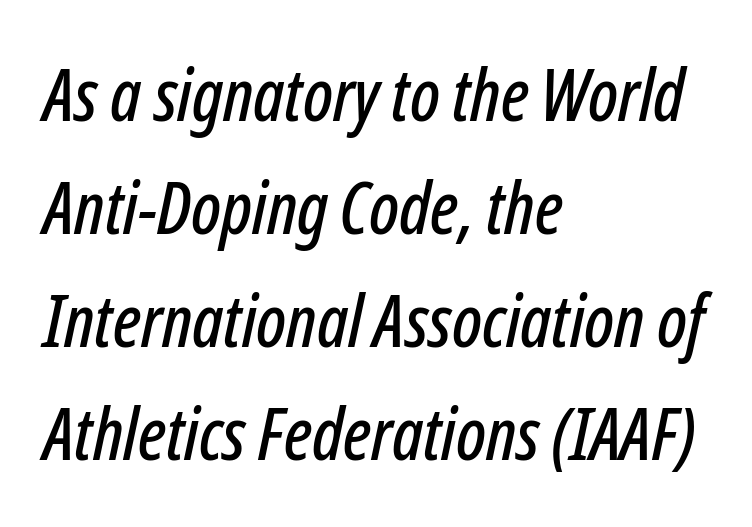
The rendering anchors every line to the left-hand side. Looks like regular typesetting: each glyph gets only the width it needs. Evenly set lines give the paragraph a standard silhouette. How are the letters spaced? Ordinarily, with no added tracking. The gap between lines stays unmarked.
